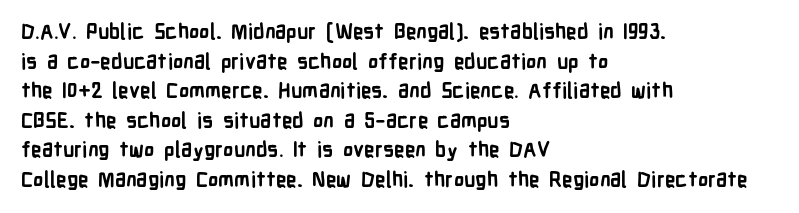
The vertical gap from one line to the next is medium. Beneath every word, the page is bare. Nothing unusual about the tracking: characters are spaced as the font intends. Its strokes are broad and dark, the hallmark of bold type. This sample uses an upright cut, with every glyph sitting square on the baseline. If you drew a ruler down the left edge, every line would touch it.
